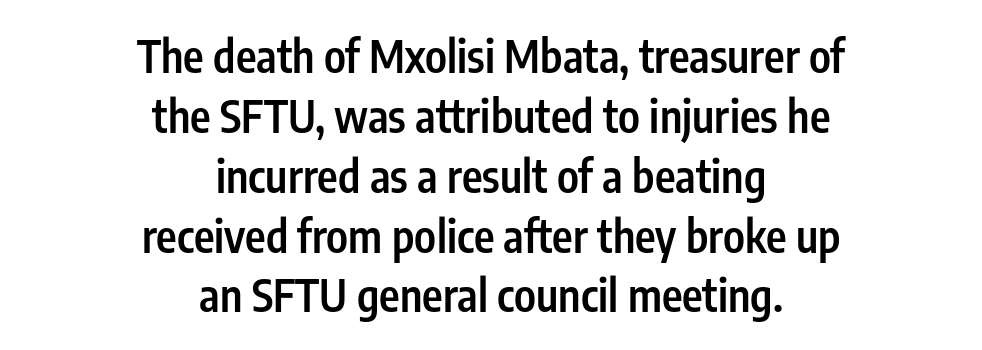
Has an underline been added? It has not. In terms of letterspacing, this is plain default setting. Typographically, this falls in the sans-serif category. The compositor balanced each line on the midline. The letters advance in unequal steps, a hallmark of proportional type.
